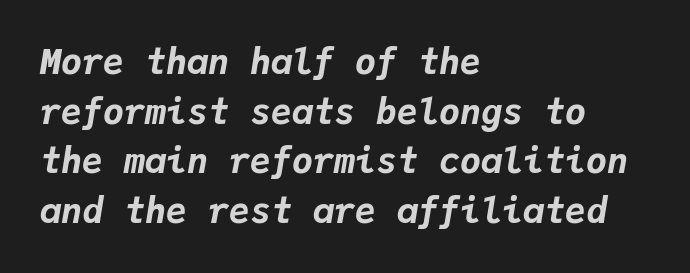
Q: Is the text bold? A: Yes.
Q: Is the text italic (slanted)? A: Yes, it leans right by about 9 degrees.
Q: Is the text underlined? A: No.
Q: How is the paragraph aligned? A: Left-aligned.
Q: Is the spacing between letters normal or unusually wide? A: Normal.
Q: Is the spacing between lines tight, normal or loose? A: Normal.
Q: Width (condensed, normal, or wide)? A: Normal.
Q: Stroke contrast? A: Low.
Q: x-height? A: Medium.
Q: Monospaced? A: Yes.
